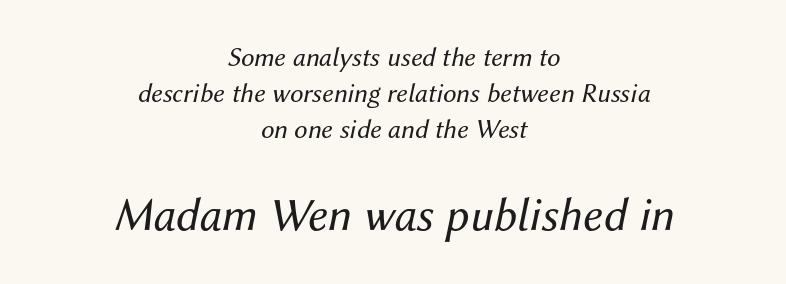
Q: Is the text bold? A: No.
Q: Is the text italic (slanted)? A: Yes, it leans right by about 12 degrees.
Q: Is the text underlined? A: No.
Q: How is the paragraph aligned? A: Centered.
Q: Is the spacing between letters normal or unusually wide? A: Normal.
Q: Is the spacing between lines tight, normal or loose? A: Normal.
Q: Which block of text is set in a larger size, the first (top) or the second (bottom)? A: The second (bottom) one.
Q: Width (condensed, normal, or wide)? A: Normal.
Q: Stroke contrast? A: Medium.
Q: x-height? A: Medium.
Q: Monospaced? A: No.
